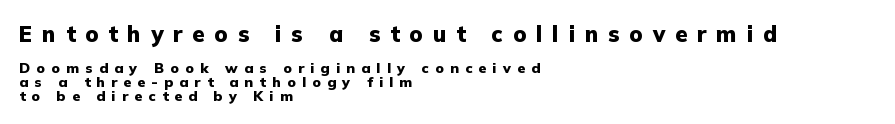
The image shows 22 px bold type, upright; set left-aligned, tight line spacing (0.98x), unusually wide letter spacing (+0.45 em), not underlined; the first (top) block is 1.57x larger.
